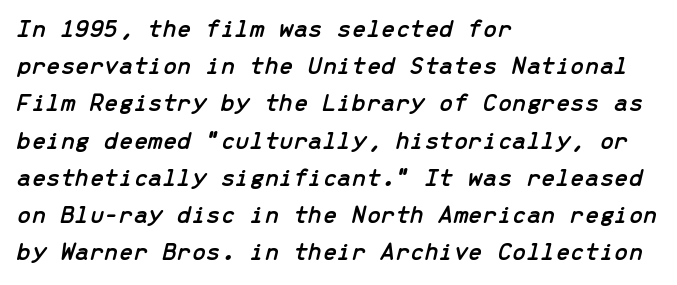
{"italic": "yes", "lean": "right", "slant_degrees": 13, "underline": "no", "align": "left", "line_spacing": "normal", "line_spacing_ratio": 1.43, "letter_spacing": "normal", "letter_spacing_em": 0.0, "glyph_px": 26}
